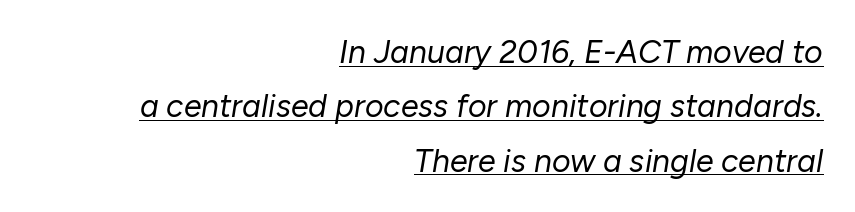
The image shows 32 px regular-weight type, italic (leaning right); set right-aligned, normal line spacing (1.7x), normal letter spacing, underlined; low stroke contrast and a medium x-height.
